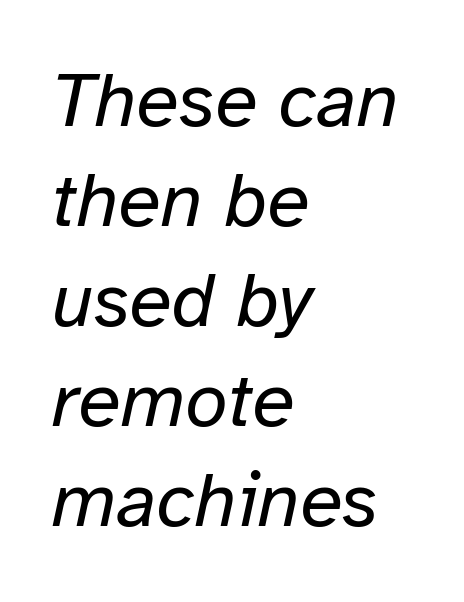
{"italic": "yes", "lean": "right", "slant_degrees": 12, "bold": "no", "weight": "regular", "width": "normal", "stroke_contrast": "low", "x_height": "medium", "monospaced": "no", "underline": "no", "align": "left", "line_spacing": "normal", "line_spacing_ratio": 1.3, "letter_spacing": "normal", "letter_spacing_em": 0.0, "glyph_px": 77}
